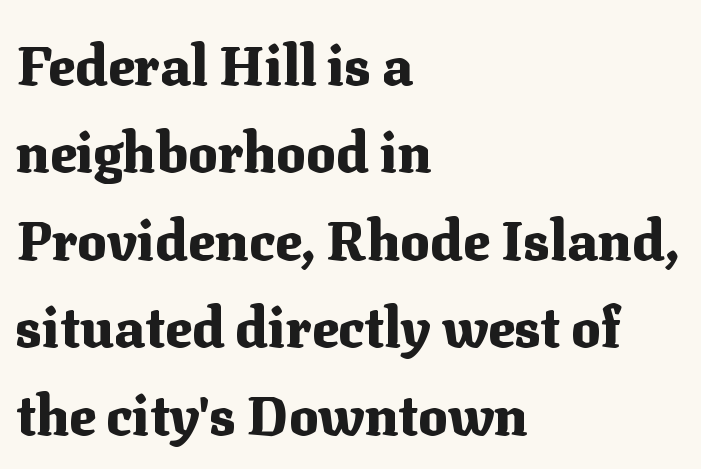
{"serif": "yes", "italic": "no", "bold": "yes", "weight": "heavy", "width": "normal", "stroke_contrast": "medium", "x_height": "medium", "monospaced": "no", "underline": "no", "align": "left", "line_spacing": "normal", "line_spacing_ratio": 1.59, "letter_spacing": "normal", "letter_spacing_em": 0.0, "glyph_px": 55}
